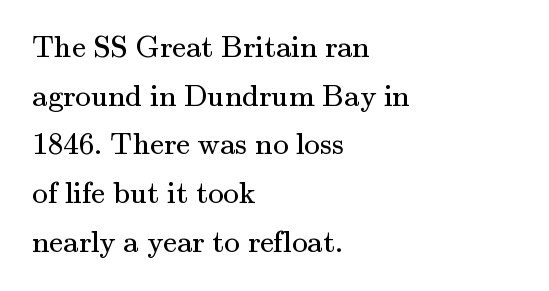
{"serif": "yes", "italic": "no", "bold": "no", "weight": "regular", "width": "normal", "stroke_contrast": "medium", "x_height": "small", "monospaced": "no", "underline": "no", "align": "left", "line_spacing": "normal", "line_spacing_ratio": 1.57, "letter_spacing": "normal", "letter_spacing_em": 0.0, "glyph_px": 31}
